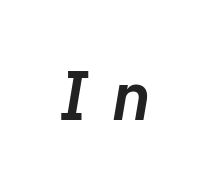
{"italic": "yes", "lean": "right", "slant_degrees": 9, "bold": "yes", "weight": "semibold", "width": "normal", "stroke_contrast": "low", "x_height": "medium", "monospaced": "no", "underline": "no", "letter_spacing": "wide", "letter_spacing_em": 0.36, "glyph_px": 67}
